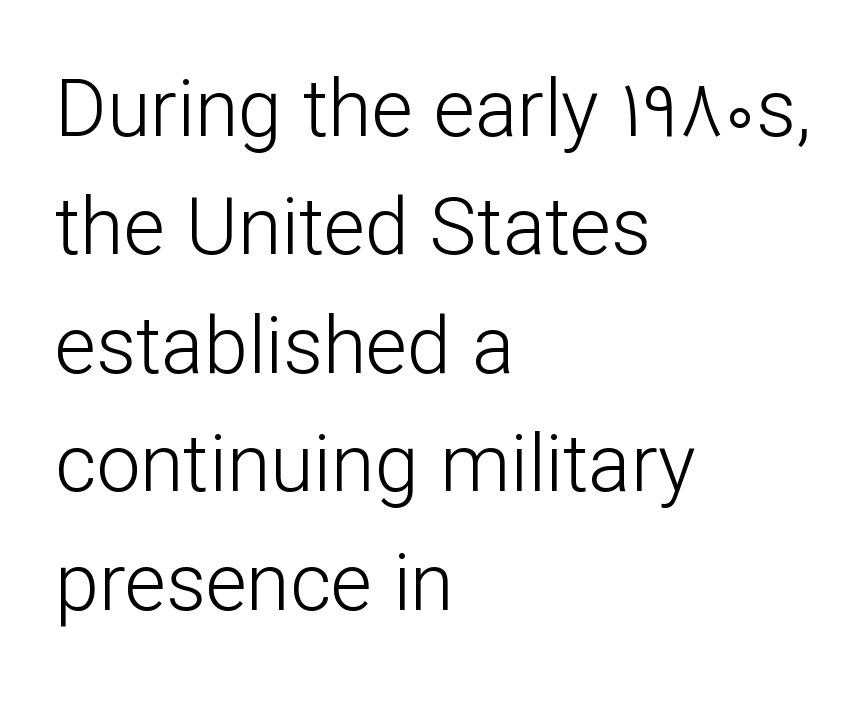
The image shows 79 px light sans-serif type, upright; set left-aligned, normal line spacing (1.5x), normal letter spacing, not underlined; low stroke contrast and a medium x-height.
